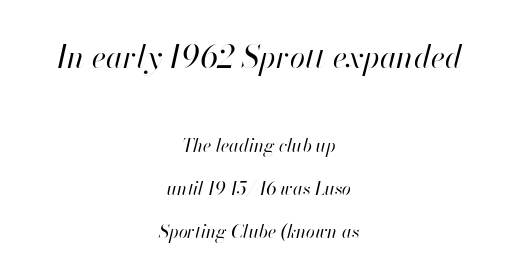
Q: Is the text bold? A: No.
Q: Is the text italic (slanted)? A: Yes, it leans right by about 13 degrees.
Q: Is the text underlined? A: No.
Q: How is the paragraph aligned? A: Centered.
Q: Is the spacing between letters normal or unusually wide? A: Normal.
Q: Is the spacing between lines tight, normal or loose? A: Loose.
Q: Which block of text is set in a larger size, the first (top) or the second (bottom)? A: The first (top) one.
Q: Width (condensed, normal, or wide)? A: Normal.
Q: Stroke contrast? A: High.
Q: x-height? A: Small.
Q: Monospaced? A: No.
